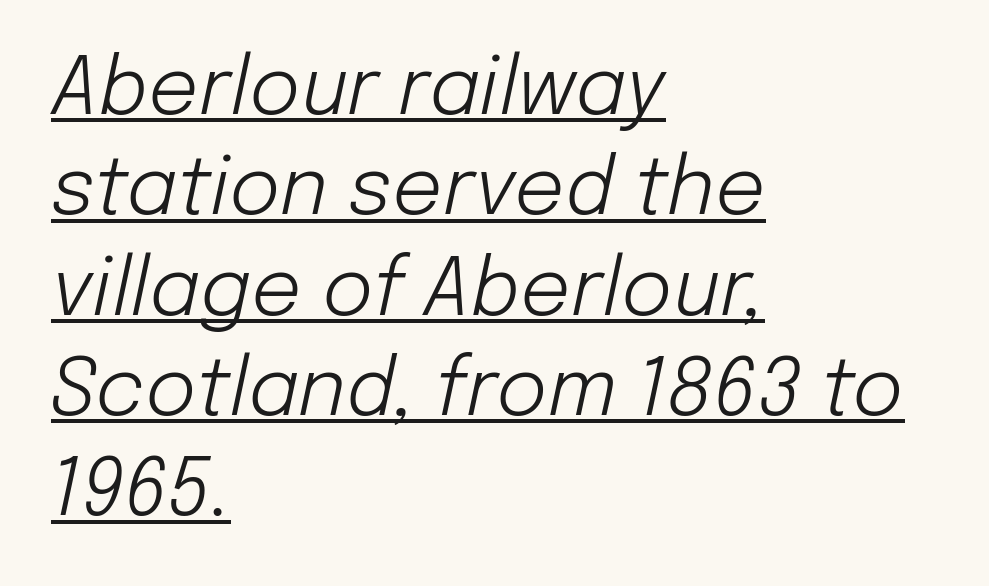
The image shows 79 px light type, italic (leaning right); set left-aligned, normal line spacing (1.27x), normal letter spacing, underlined; low stroke contrast and a medium x-height.
